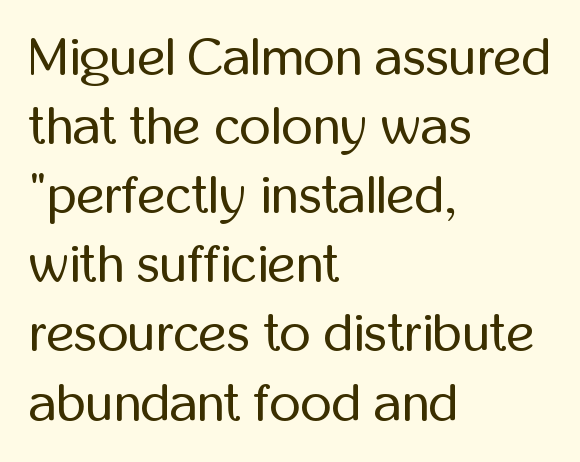
The image shows 54 px regular-weight, condensed sans-serif type, upright; set left-aligned, normal line spacing (1.28x), normal letter spacing, not underlined; low stroke contrast and a medium x-height.
